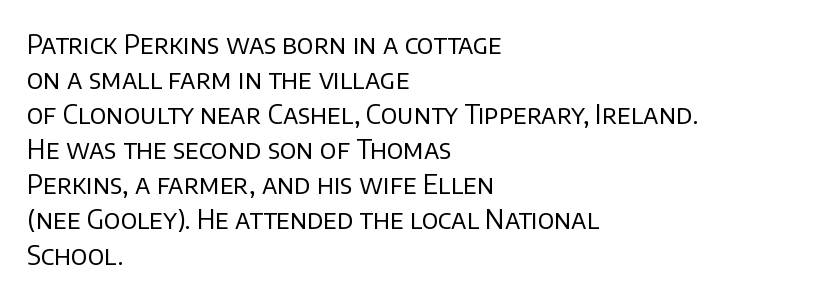
The image shows 26 px text type, upright; set left-aligned, normal line spacing (1.35x), normal letter spacing, not underlined.
